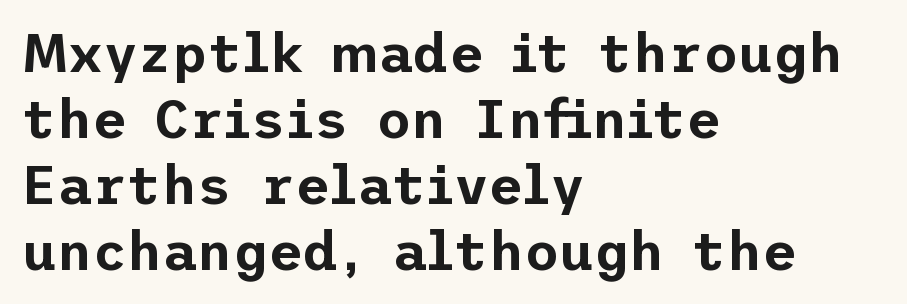
{"serif": "no", "italic": "no", "width": "normal", "stroke_contrast": "low", "x_height": "medium", "underline": "no", "align": "left", "line_spacing_ratio": 1.22, "letter_spacing": "normal", "letter_spacing_em": 0.0, "glyph_px": 54}
